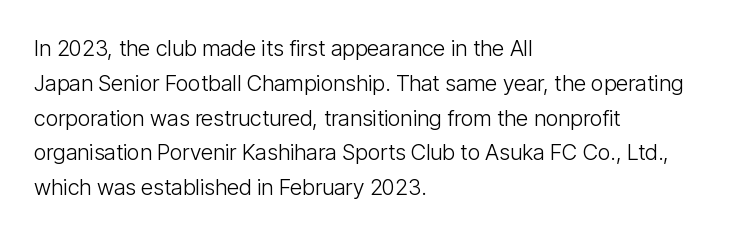
Q: Is the text bold? A: No.
Q: Is the text italic (slanted)? A: No, it is upright.
Q: Is the text underlined? A: No.
Q: How is the paragraph aligned? A: Left-aligned.
Q: Is the spacing between letters normal or unusually wide? A: Normal.
Q: Is the spacing between lines tight, normal or loose? A: Normal.
